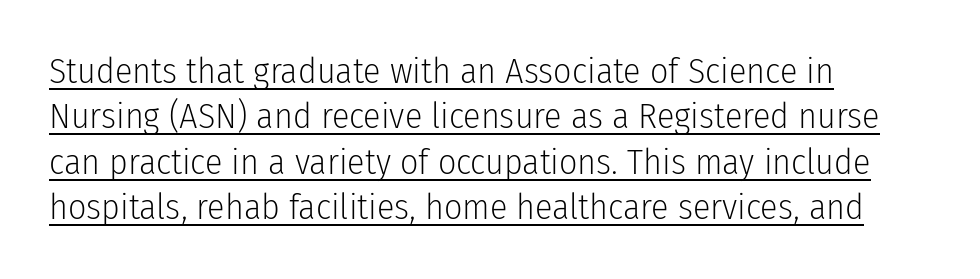
Q: Is the text bold? A: No.
Q: Is the text italic (slanted)? A: No, it is upright.
Q: Is the typeface a serif or a sans-serif typeface? A: Sans-serif.
Q: Is the text underlined? A: Yes.
Q: How is the paragraph aligned? A: Left-aligned.
Q: Is the spacing between letters normal or unusually wide? A: Normal.
Q: Is the spacing between lines tight, normal or loose? A: Normal.
Q: Width (condensed, normal, or wide)? A: Condensed.
Q: Stroke contrast? A: Low.
Q: x-height? A: Medium.
Q: Monospaced? A: No.
